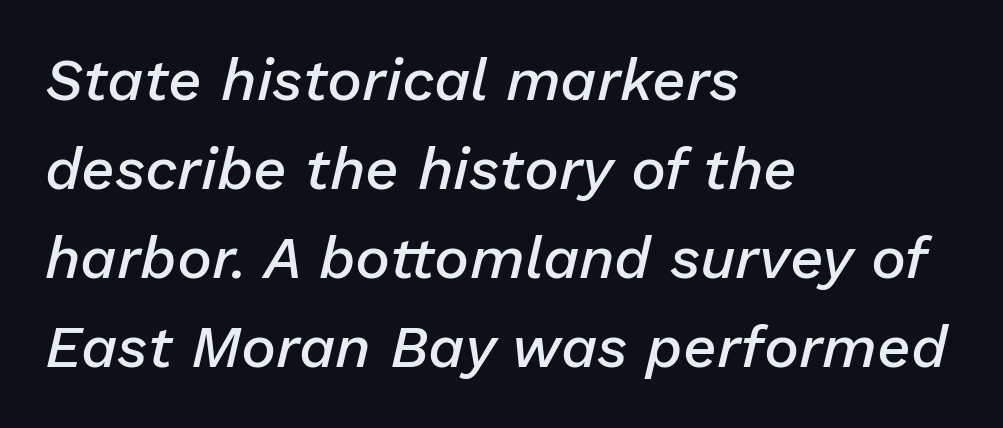
The compositor pushed each line to the left boundary. A fair bit of extra ink — the face is semibold, not bold. Look at the tracking — it's just the regular setting, nothing added. Looks like regular typesetting: each glyph gets only the width it needs. Nobody drew a line under any word here.
